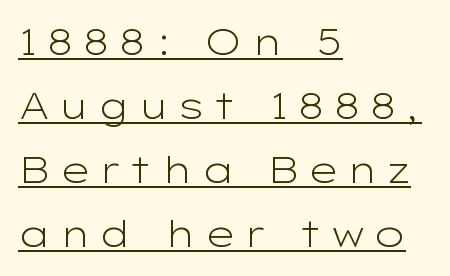
Q: Is the text bold? A: No.
Q: Is the text italic (slanted)? A: No, it is upright.
Q: Is the typeface a serif or a sans-serif typeface? A: Sans-serif.
Q: Is the text underlined? A: Yes.
Q: How is the paragraph aligned? A: Left-aligned.
Q: Is the spacing between letters normal or unusually wide? A: Unusually wide.
Q: Width (condensed, normal, or wide)? A: Wide.
Q: Stroke contrast? A: Low.
Q: x-height? A: Medium.
Q: Monospaced? A: No.
